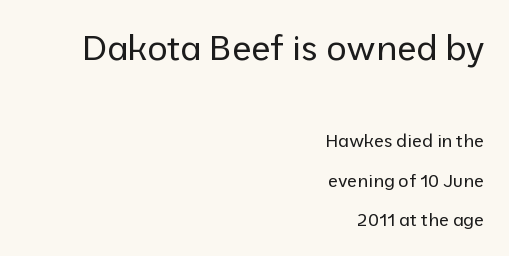
{"serif": "no", "italic": "no", "bold": "no", "weight": "regular", "width": "normal", "stroke_contrast": "low", "x_height": "medium", "monospaced": "no", "underline": "no", "align": "right", "line_spacing": "loose", "line_spacing_ratio": 2.18, "letter_spacing": "normal", "letter_spacing_em": 0.0, "larger_block": "first", "size_ratio": 1.94, "glyph_px": 35}
